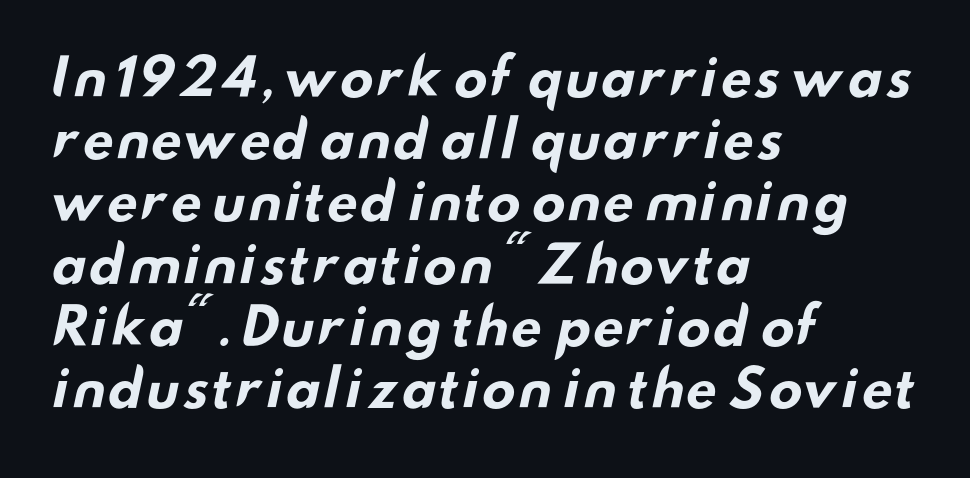
{"serif": "no", "bold": "yes", "weight": "bold", "width": "wide", "stroke_contrast": "low", "x_height": "small", "monospaced": "no", "underline": "no", "align": "left", "line_spacing_ratio": 1.22, "letter_spacing": "normal", "letter_spacing_em": 0.0, "glyph_px": 51}
